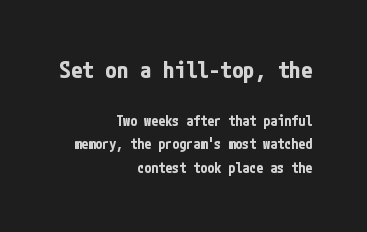
{"italic": "no", "bold": "yes", "underline": "no", "align": "right", "line_spacing": "normal", "line_spacing_ratio": 1.67, "letter_spacing": "normal", "letter_spacing_em": 0.0, "larger_block": "first", "size_ratio": 1.64, "glyph_px": 23}
